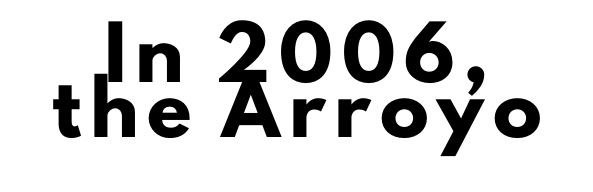
Q: Is the text bold? A: Yes.
Q: Is the text italic (slanted)? A: No, it is upright.
Q: Is the typeface a serif or a sans-serif typeface? A: Sans-serif.
Q: Is the text underlined? A: No.
Q: How is the paragraph aligned? A: Centered.
Q: Is the spacing between lines tight, normal or loose? A: Tight.
Q: Width (condensed, normal, or wide)? A: Normal.
Q: Stroke contrast? A: Low.
Q: x-height? A: Small.
Q: Monospaced? A: No.
